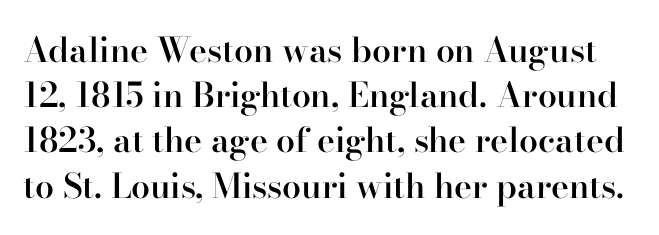
{"serif": "yes", "italic": "no", "bold": "semi", "weight": "semibold", "width": "normal", "stroke_contrast": "high", "x_height": "small", "monospaced": "no", "underline": "no", "line_spacing": "normal", "line_spacing_ratio": 1.33, "letter_spacing": "normal", "letter_spacing_em": 0.0, "glyph_px": 34}
